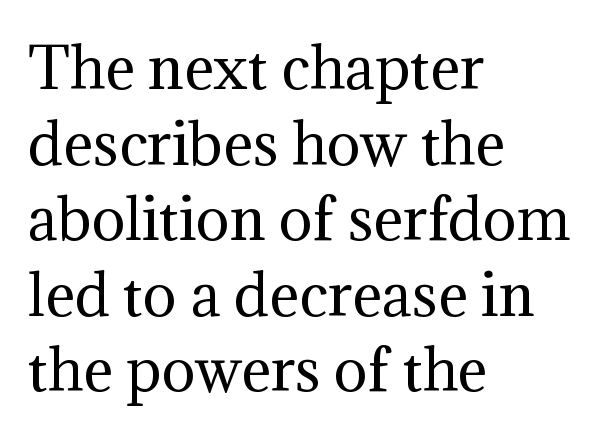
Q: Is the text bold? A: No.
Q: Is the text italic (slanted)? A: No, it is upright.
Q: Is the typeface a serif or a sans-serif typeface? A: Serif.
Q: Is the text underlined? A: No.
Q: How is the paragraph aligned? A: Left-aligned.
Q: Is the spacing between letters normal or unusually wide? A: Normal.
Q: Is the spacing between lines tight, normal or loose? A: Normal.
Q: Width (condensed, normal, or wide)? A: Normal.
Q: Stroke contrast? A: Medium.
Q: x-height? A: Medium.
Q: Monospaced? A: No.
